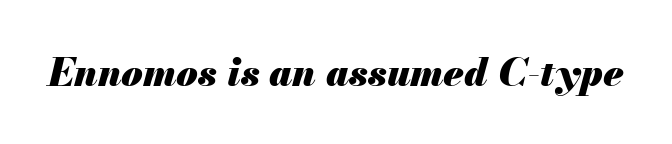
Words appear dense and cohesive because spacing is normal. Each letter keeps its own natural width here, so spacing adapts to shape. Rendered with sloped, italic letterforms. Heavy-handed strokes throughout: this text is bold.
